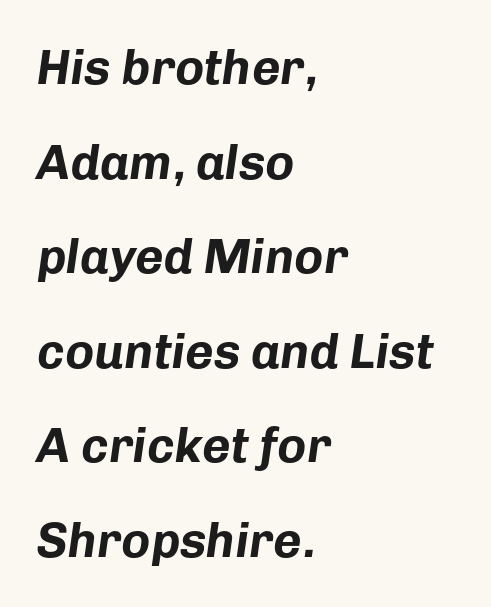
Each glyph is drawn with heavy, bold strokes. Rendered with sloped, italic letterforms. The letters advance in unequal steps, a hallmark of proportional type. Vertical spacing — loose.
